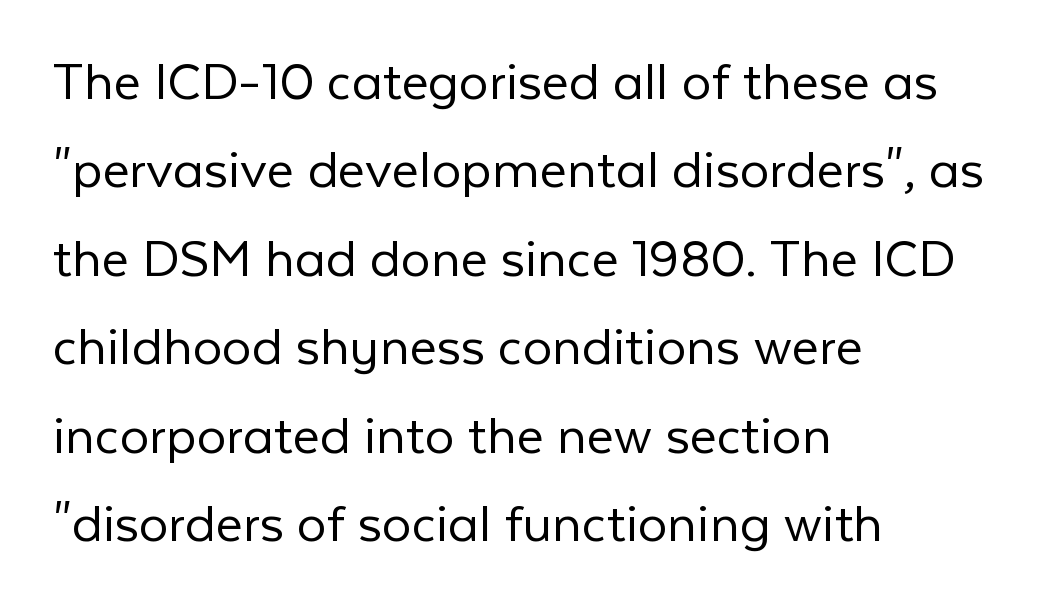
{"serif": "no", "italic": "no", "bold": "no", "weight": "light", "width": "normal", "stroke_contrast": "low", "x_height": "medium", "monospaced": "no", "underline": "no", "align": "left", "line_spacing": "normal", "line_spacing_ratio": 1.5, "letter_spacing": "normal", "letter_spacing_em": 0.0, "glyph_px": 59}
